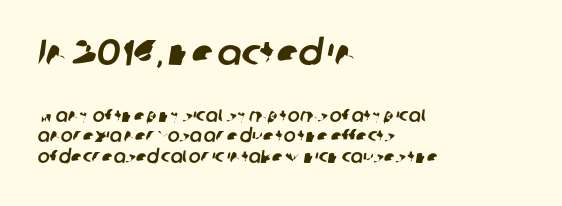
Q: Is the typeface a serif or a sans-serif typeface? A: Sans-serif.
Q: Is the text underlined? A: No.
Q: How is the paragraph aligned? A: Left-aligned.
Q: Is the spacing between letters normal or unusually wide? A: Normal.
Q: Which block of text is set in a larger size, the first (top) or the second (bottom)? A: The first (top) one.
Q: Width (condensed, normal, or wide)? A: Normal.
Q: Stroke contrast? A: Low.
Q: x-height? A: Medium.
Q: Monospaced? A: No.
